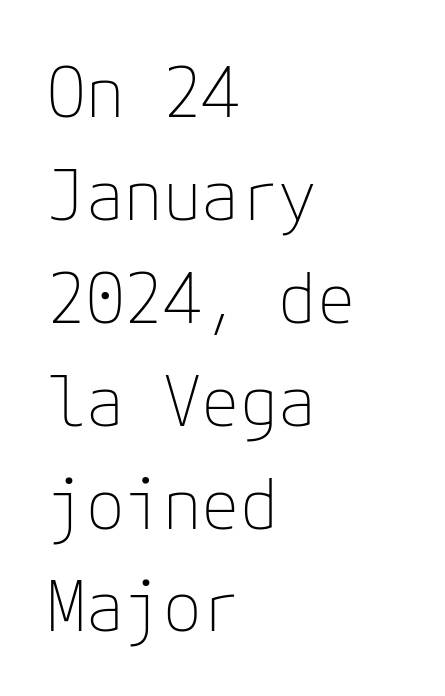
A roman cut, with each character standing at attention. Clear beneath every line of the passage. You can tell from the bare stems that sans-serif type was used. These lines keep a tight, regular rhythm from letter to letter. Rows of type keep a routine distance in the vertical direction.
